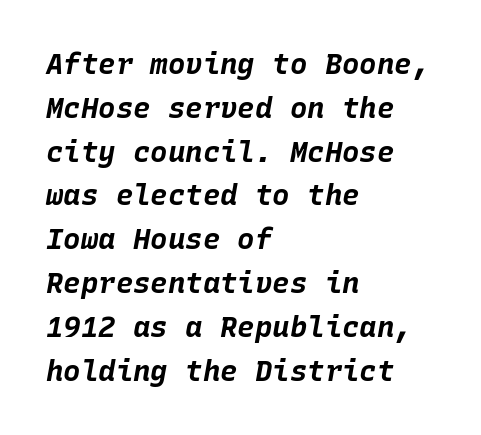
Plenty of ink on the page — the face is bold. The lines are quadded left. This sample uses an oblique cut, with every glyph tilted off the vertical. You could call the tracking neutral — neither tight nor loose. Beneath every word, the page is bare.
